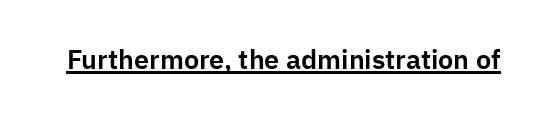
The image shows 27 px text type, upright; set normal letter spacing, underlined.
